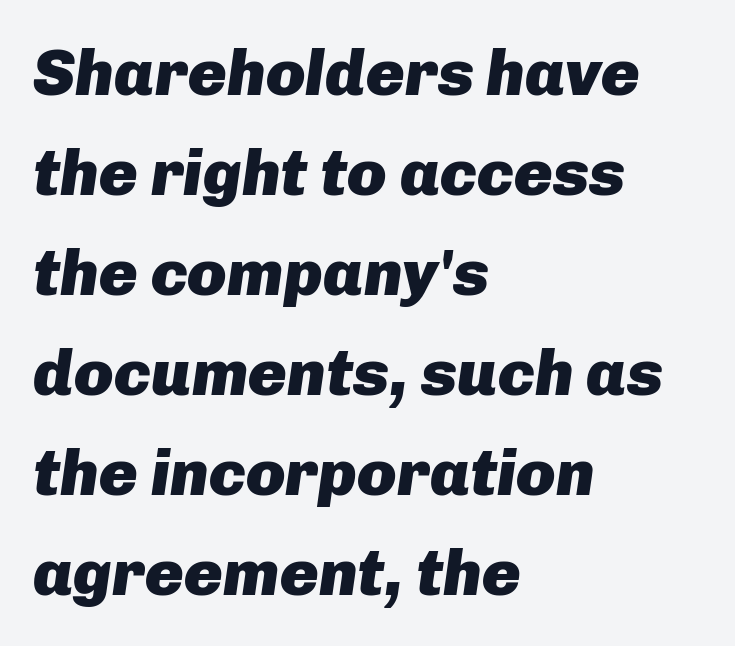
The passage shown is typed in a proportional face where columns would drift. The rendering applies a slant to the glyphs. Heavy-handed strokes throughout: this text is bold. Words appear dense and cohesive because spacing is normal. Students, observe: this is what conventionally led text looks like. Rule under the text: the space is simply empty.
